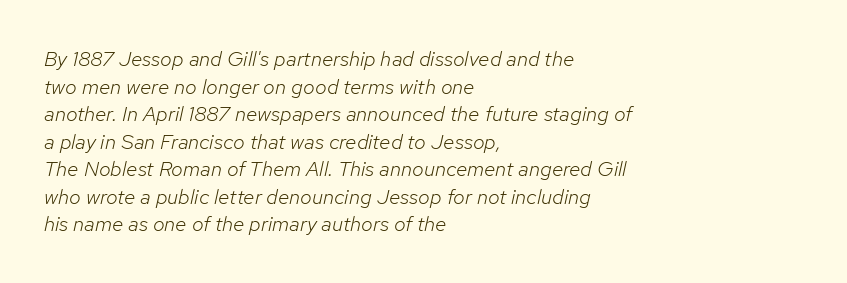
Notice how descenders clear the ascenders below comfortably — that's standard leading. The compositor pushed each line to the left boundary. Rule under the text: the space is simply empty. Slanted lettering throughout. Each stroke keeps to a modest, everyday thickness or less.
